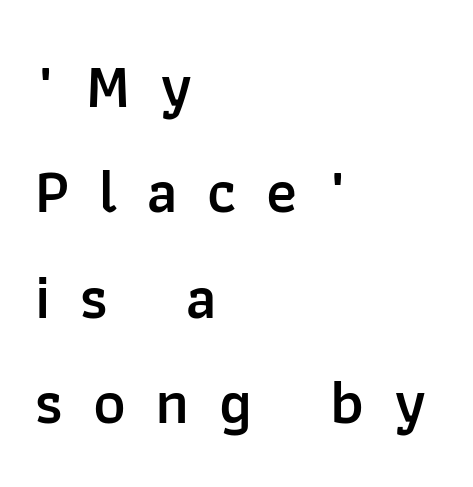
The image shows 62 px semibold sans-serif type, upright; set left-aligned, normal line spacing (1.7x), unusually wide letter spacing (+0.48 em), not underlined; low stroke contrast and a medium x-height.
